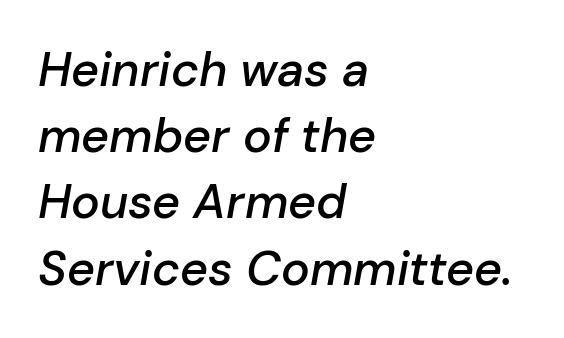
The image shows 48 px semibold type, italic (leaning right); set left-aligned, normal line spacing (1.38x), normal letter spacing, not underlined; low stroke contrast and a medium x-height.
